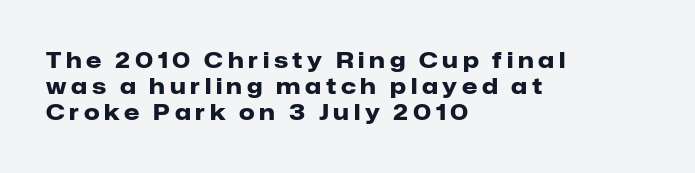
Q: Is the text bold? A: Yes.
Q: Is the text italic (slanted)? A: No, it is upright.
Q: Is the text underlined? A: No.
Q: How is the paragraph aligned? A: Left-aligned.
Q: Is the spacing between letters normal or unusually wide? A: Unusually wide.
